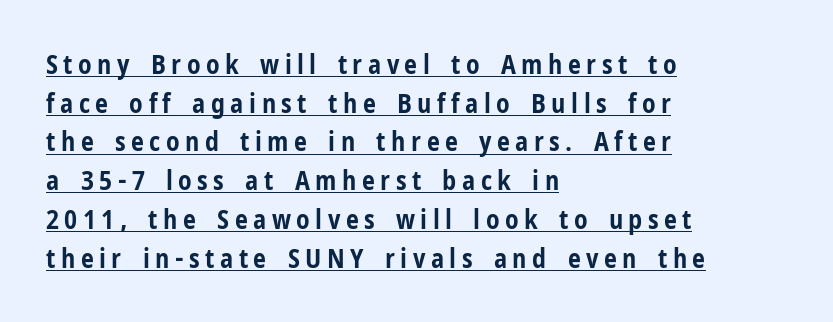
Q: Is the text bold? A: Yes.
Q: Is the text italic (slanted)? A: No, it is upright.
Q: Is the text underlined? A: Yes.
Q: How is the paragraph aligned? A: Left-aligned.
Q: Is the spacing between letters normal or unusually wide? A: Unusually wide.
Q: Is the spacing between lines tight, normal or loose? A: Normal.
